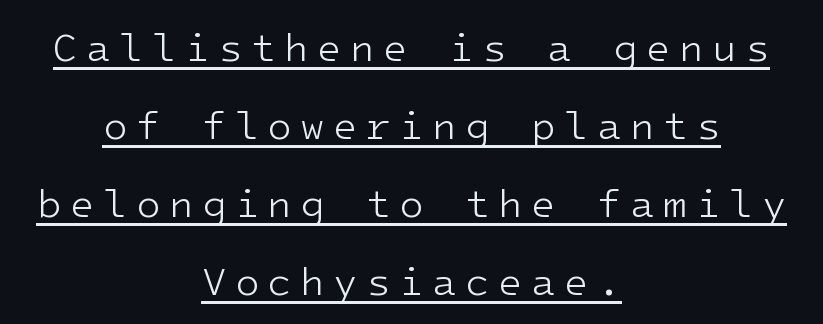
Q: Is the text bold? A: No.
Q: Is the text italic (slanted)? A: No, it is upright.
Q: Is the typeface a serif or a sans-serif typeface? A: Sans-serif.
Q: Is the text underlined? A: Yes.
Q: How is the paragraph aligned? A: Centered.
Q: Is the spacing between letters normal or unusually wide? A: Unusually wide.
Q: Is the spacing between lines tight, normal or loose? A: Loose.
Q: Width (condensed, normal, or wide)? A: Normal.
Q: Stroke contrast? A: Low.
Q: x-height? A: Medium.
